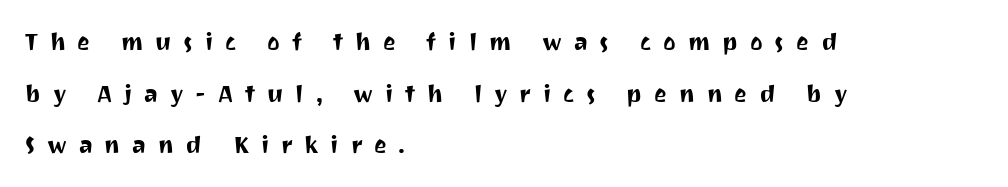
{"italic": "no", "underline": "no", "align": "left", "line_spacing": "loose", "line_spacing_ratio": 2.15, "letter_spacing": "wide", "letter_spacing_em": 0.49, "glyph_px": 24}
